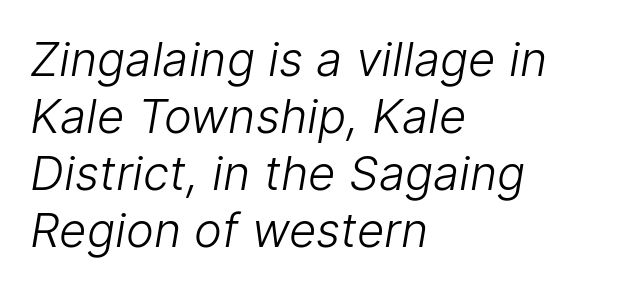
Stems here are at most as thick as an everyday book face. Inter-character spacing is left at the font's built-in metrics. Each row of text sits above clean, open space. The type family on display is of the sans-serif kind.
